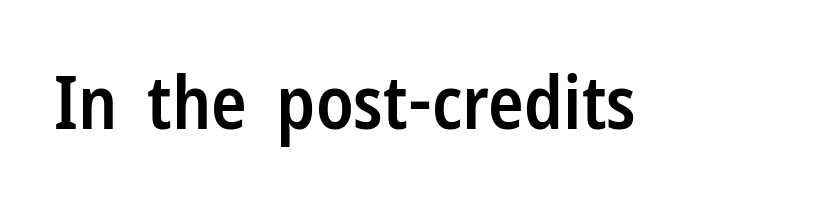
Q: Is the text bold? A: Semi-bold.
Q: Is the text italic (slanted)? A: No, it is upright.
Q: Is the typeface a serif or a sans-serif typeface? A: Sans-serif.
Q: Is the text underlined? A: No.
Q: Is the spacing between letters normal or unusually wide? A: Normal.
Q: Width (condensed, normal, or wide)? A: Condensed.
Q: Stroke contrast? A: Low.
Q: x-height? A: Medium.
Q: Monospaced? A: No.
